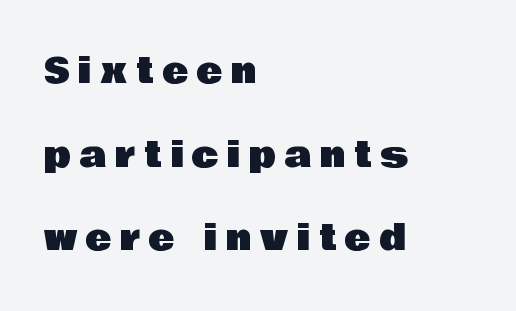
Q: Is the text italic (slanted)? A: No, it is upright.
Q: Is the typeface a serif or a sans-serif typeface? A: Sans-serif.
Q: Is the text underlined? A: No.
Q: How is the paragraph aligned? A: Left-aligned.
Q: Is the spacing between letters normal or unusually wide? A: Unusually wide.
Q: Is the spacing between lines tight, normal or loose? A: Loose.
Q: Width (condensed, normal, or wide)? A: Normal.
Q: Stroke contrast? A: Low.
Q: x-height? A: Large.
Q: Monospaced? A: No.
